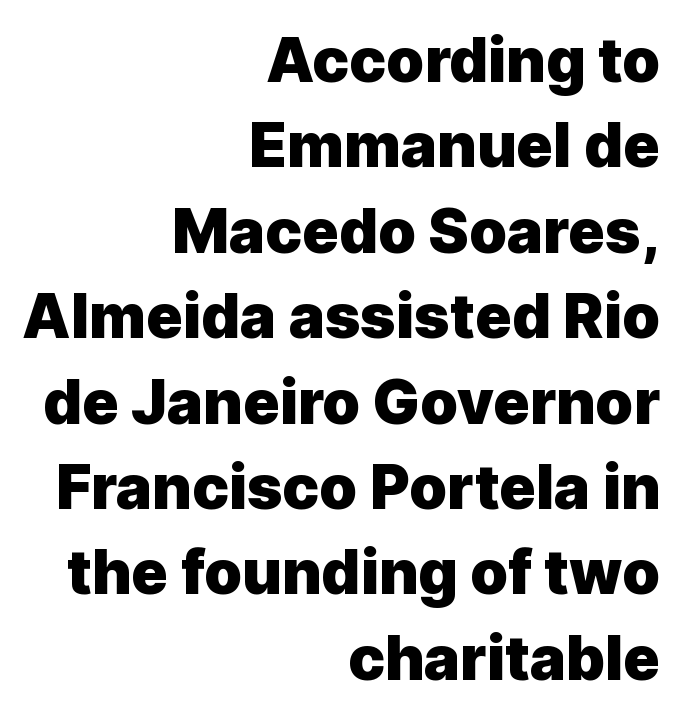
{"serif": "no", "italic": "no", "bold": "yes", "weight": "heavy", "width": "normal", "x_height": "medium", "monospaced": "no", "underline": "no", "align": "right", "line_spacing": "normal", "line_spacing_ratio": 1.4, "letter_spacing": "normal", "letter_spacing_em": 0.0, "glyph_px": 61}
